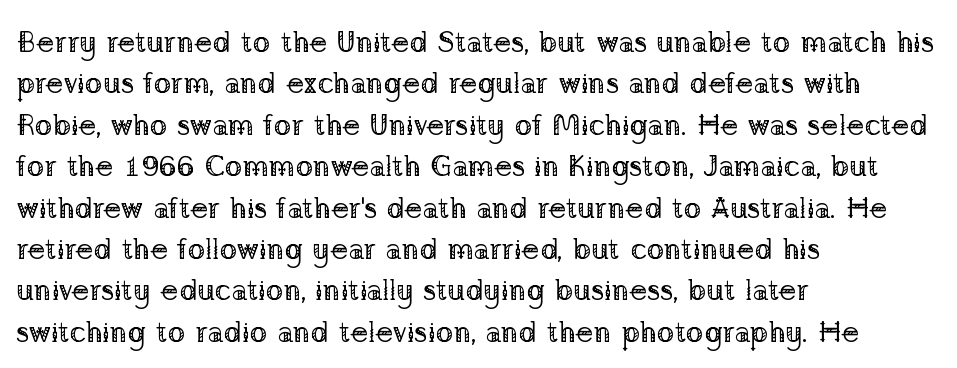
Q: Is the text bold? A: No.
Q: Is the text italic (slanted)? A: No, it is upright.
Q: Is the typeface a serif or a sans-serif typeface? A: Serif.
Q: Is the text underlined? A: No.
Q: How is the paragraph aligned? A: Left-aligned.
Q: Is the spacing between letters normal or unusually wide? A: Normal.
Q: Is the spacing between lines tight, normal or loose? A: Normal.
Q: Width (condensed, normal, or wide)? A: Normal.
Q: Stroke contrast? A: Low.
Q: x-height? A: Medium.
Q: Monospaced? A: No.
